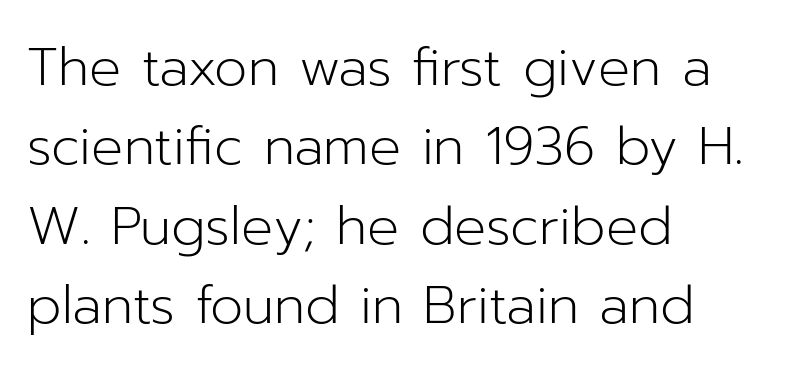
The image shows 53 px light sans-serif type, upright; set left-aligned, normal line spacing (1.5x), normal letter spacing, not underlined; low stroke contrast and a medium x-height.
